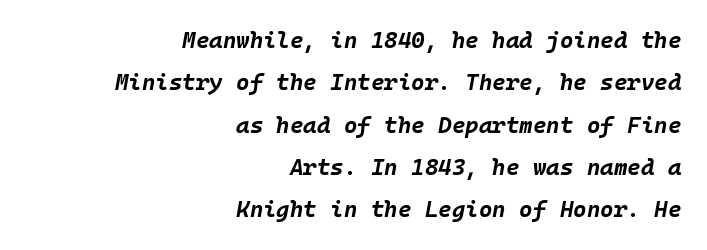
Emphasis by weight is at full strength: bold. This sample uses an oblique cut, with every glyph tilted off the vertical. Short and long lines alike share a common ending point at right. Each word holds together tightly as a unit, with standard inter-letter gaps. Nobody drew a line under any word here.
